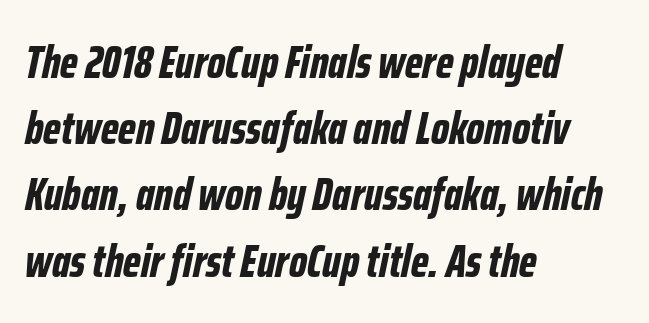
Q: Is the text bold? A: Yes.
Q: Is the text italic (slanted)? A: Yes, it leans right by about 12 degrees.
Q: Is the text underlined? A: No.
Q: How is the paragraph aligned? A: Left-aligned.
Q: Is the spacing between letters normal or unusually wide? A: Normal.
Q: Is the spacing between lines tight, normal or loose? A: Normal.
Q: Width (condensed, normal, or wide)? A: Condensed.
Q: Stroke contrast? A: Low.
Q: x-height? A: Medium.
Q: Monospaced? A: No.
